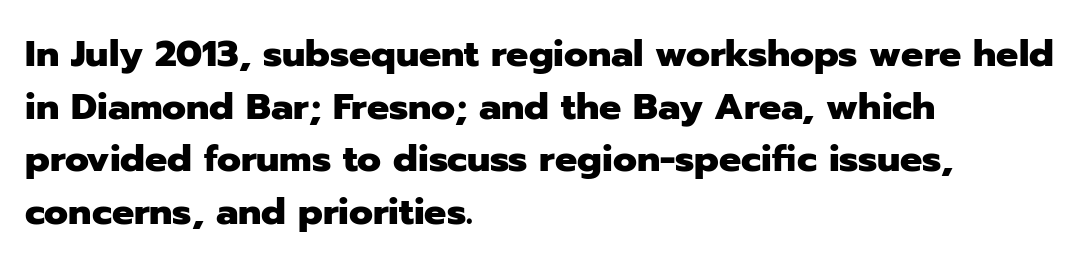
The image shows 37 px heavy sans-serif type, upright; set left-aligned, normal line spacing (1.42x), normal letter spacing, not underlined; low stroke contrast and a medium x-height.
